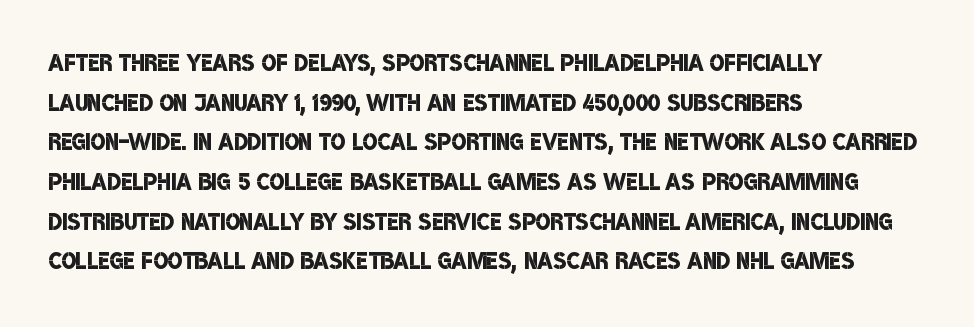
The image shows 31 px semibold, condensed sans-serif type; set left-aligned, normal line spacing (1.28x), normal letter spacing, not underlined; low stroke contrast and a large x-height.
